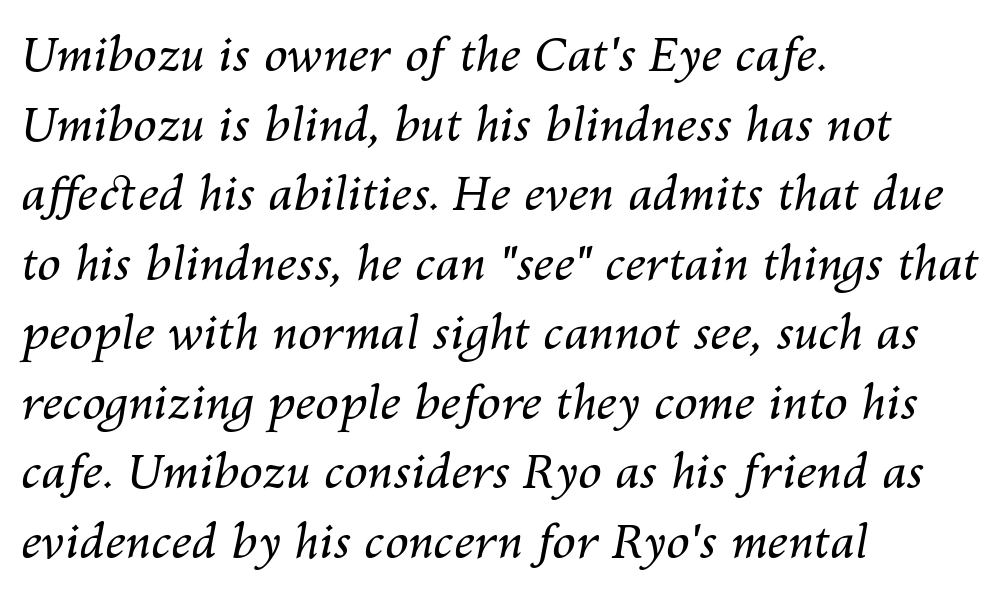
Only glyphs here, with clear space below each row. The lines sit at an ordinary, default distance from one another. Each letter keeps its own natural width here, so spacing adapts to shape. There's an unmistakable incline to the writing here. Left-aligned paragraph, ragged on the right.
